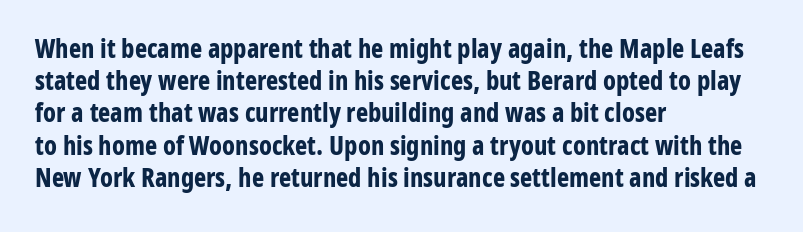
{"italic": "no", "bold": "yes", "underline": "no", "align": "left", "line_spacing_ratio": 1.24, "letter_spacing": "normal", "letter_spacing_em": 0.0, "glyph_px": 26}
